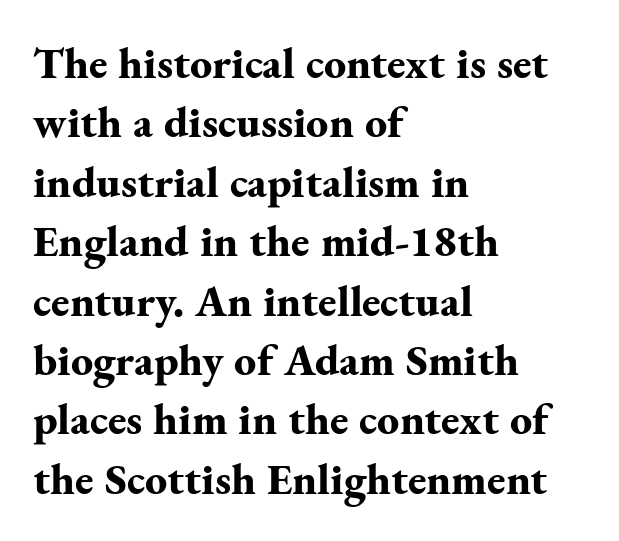
Does the lettering tilt? It doesn't — this is upright. The rendering uses a moderate line-height, typical for paragraphs. Classification — serif. Rule under the text: the space is simply empty. The lines in this sample share a left origin and differ only in where they stop.
